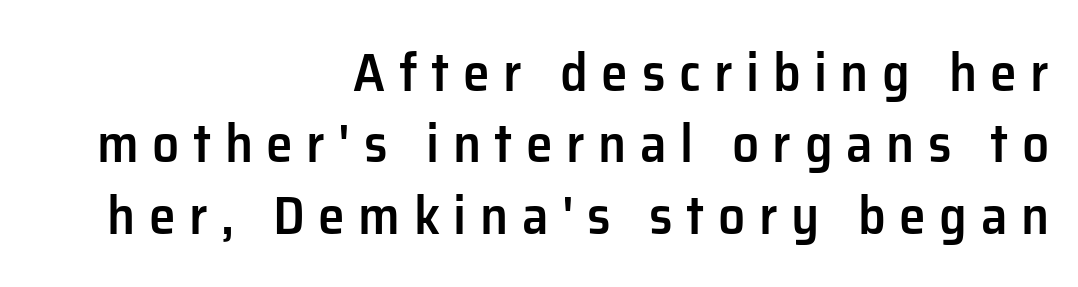
The image shows 54 px semibold sans-serif type, upright; set right-aligned, normal line spacing (1.32x), unusually wide letter spacing (+0.25 em), not underlined; low stroke contrast and a medium x-height.
